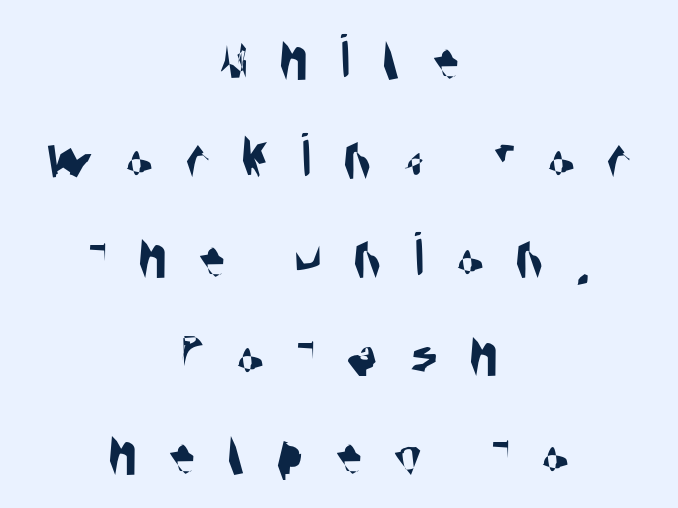
The image shows 65 px condensed sans-serif type; set centered, normal line spacing (1.52x), unusually wide letter spacing (+0.48 em), not underlined; medium stroke contrast and a large x-height.
